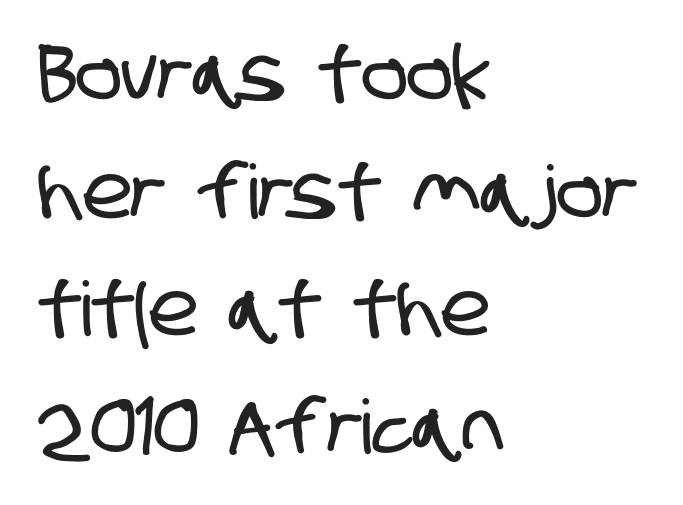
{"serif": "no", "width": "condensed", "stroke_contrast": "low", "x_height": "large", "monospaced": "no", "underline": "no", "align": "left", "line_spacing": "normal", "line_spacing_ratio": 1.57, "letter_spacing": "normal", "letter_spacing_em": 0.0, "glyph_px": 75}
